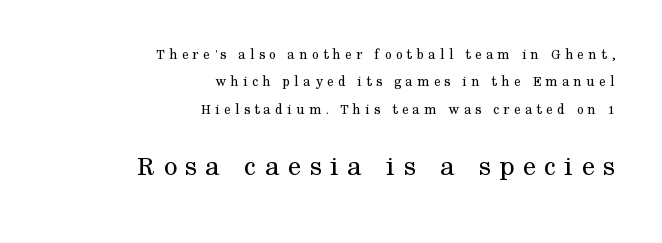
Descender tails drop into unmarked territory. Looks like regular typesetting: each glyph gets only the width it needs. Style check: upright. The letters carry serifs — small finishing strokes at the ends of their stems. This sample is right-justified, so line beginnings fall wherever the words allow.
